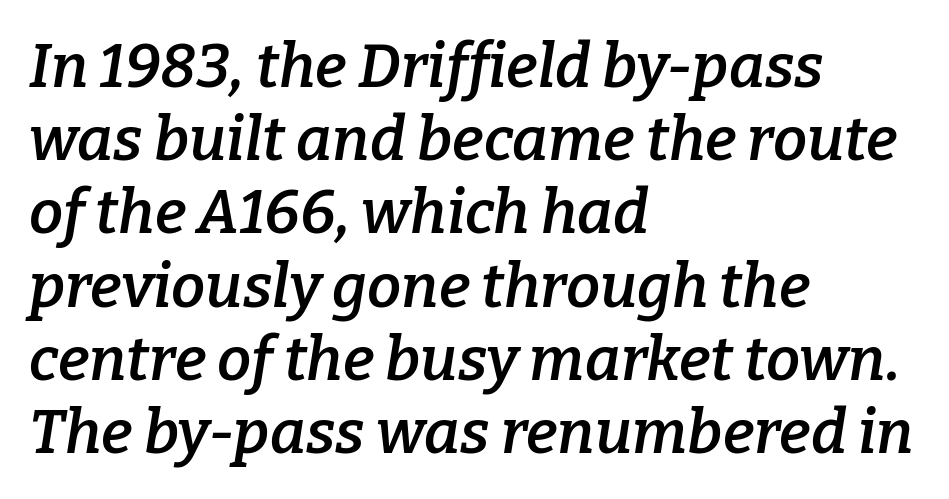
Q: Is the text bold? A: Semi-bold.
Q: Is the text italic (slanted)? A: Yes, it leans right by about 9 degrees.
Q: Is the typeface a serif or a sans-serif typeface? A: Serif.
Q: Is the text underlined? A: No.
Q: How is the paragraph aligned? A: Left-aligned.
Q: Is the spacing between letters normal or unusually wide? A: Normal.
Q: Width (condensed, normal, or wide)? A: Normal.
Q: Stroke contrast? A: Low.
Q: x-height? A: Medium.
Q: Monospaced? A: No.
